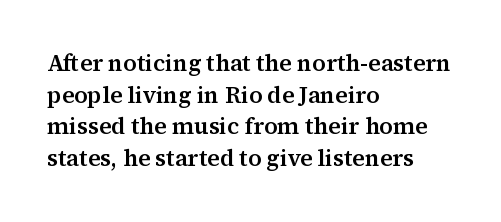
The image shows 23 px text type, upright; set left-aligned, normal line spacing (1.38x), normal letter spacing, not underlined.
